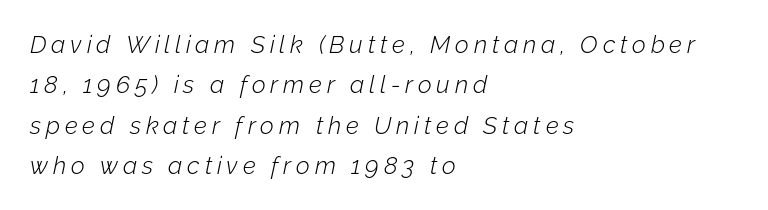
The image shows 24 px text type, italic (leaning right); set left-aligned, normal line spacing (1.68x), unusually wide letter spacing (+0.2 em), not underlined.
